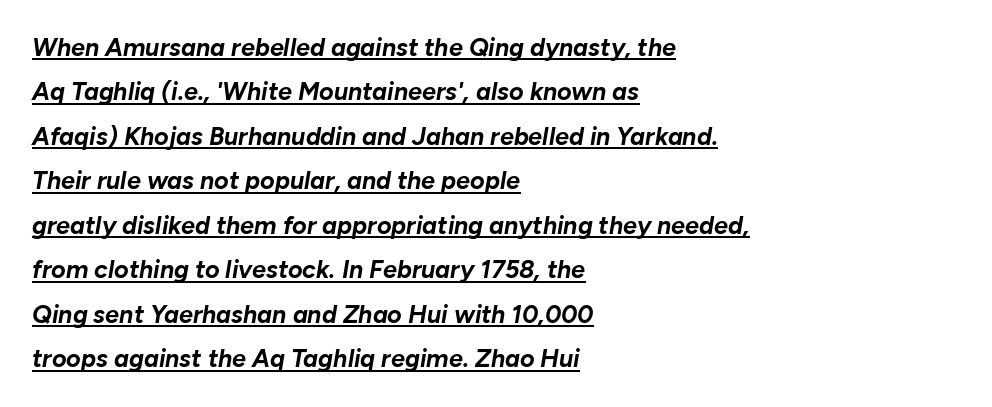
{"italic": "yes", "lean": "right", "slant_degrees": 10, "bold": "yes", "underline": "yes", "align": "left", "line_spacing_ratio": 1.78, "letter_spacing": "normal", "letter_spacing_em": 0.0, "glyph_px": 25}
